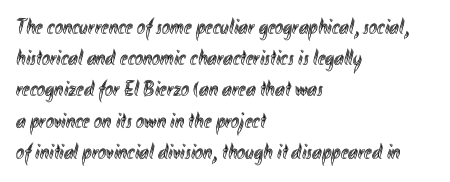
The image shows 22 px text type; set left-aligned, normal line spacing (1.42x), normal letter spacing, not underlined.
